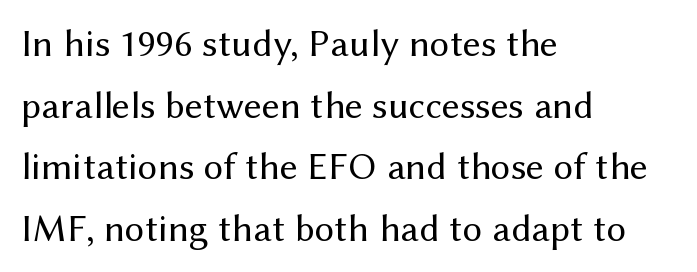
{"serif": "no", "italic": "no", "bold": "no", "weight": "regular", "width": "normal", "stroke_contrast": "medium", "x_height": "medium", "monospaced": "no", "underline": "no", "align": "left", "line_spacing": "normal", "line_spacing_ratio": 1.58, "letter_spacing": "normal", "letter_spacing_em": 0.0, "glyph_px": 39}
